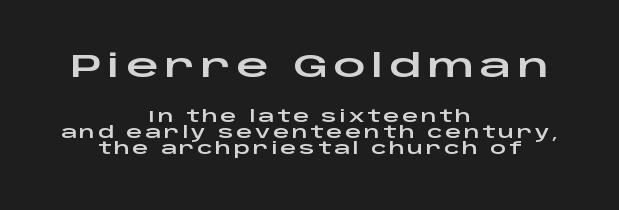
Q: Is the text italic (slanted)? A: No, it is upright.
Q: Is the typeface a serif or a sans-serif typeface? A: Sans-serif.
Q: Is the text underlined? A: No.
Q: How is the paragraph aligned? A: Centered.
Q: Is the spacing between lines tight, normal or loose? A: Tight.
Q: Which block of text is set in a larger size, the first (top) or the second (bottom)? A: The first (top) one.
Q: Width (condensed, normal, or wide)? A: Wide.
Q: Stroke contrast? A: Low.
Q: x-height? A: Large.
Q: Monospaced? A: No.
